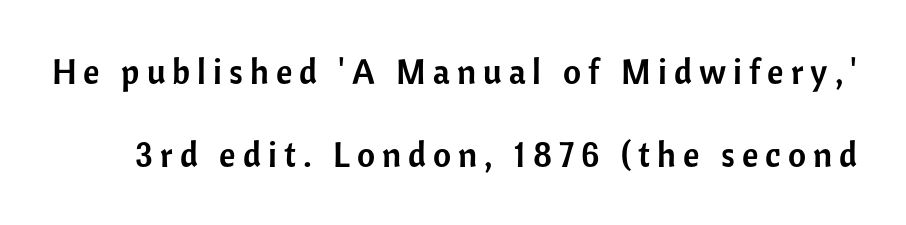
Posture: straight, roman, zero tilt. Regarding serifs, this sample does without them. The letterforms stand isolated, each surrounded by extra space. Does the leading feel generous? Absolutely, it's lavish.
